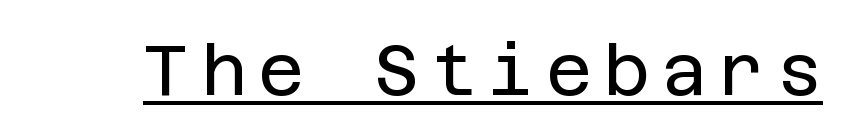
{"serif": "no", "italic": "no", "bold": "no", "weight": "regular", "width": "normal", "stroke_contrast": "low", "x_height": "large", "underline": "yes", "glyph_px": 71}
